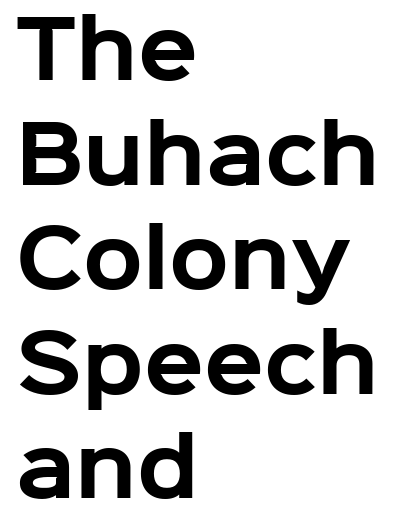
{"serif": "no", "italic": "no", "bold": "yes", "weight": "bold", "width": "normal", "stroke_contrast": "low", "x_height": "medium", "monospaced": "no", "underline": "no", "align": "left", "line_spacing": "normal", "line_spacing_ratio": 1.34, "letter_spacing": "normal", "letter_spacing_em": 0.0, "glyph_px": 78}
